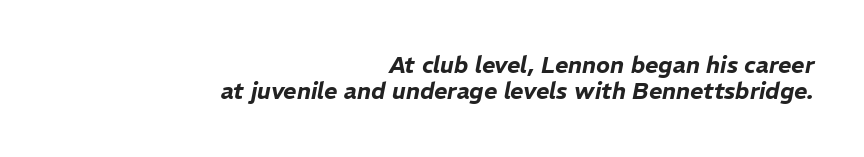
{"italic": "yes", "lean": "right", "slant_degrees": 11, "underline": "no", "align": "right", "line_spacing": "tight", "line_spacing_ratio": 1.14, "letter_spacing": "normal", "letter_spacing_em": 0.0, "glyph_px": 23}
